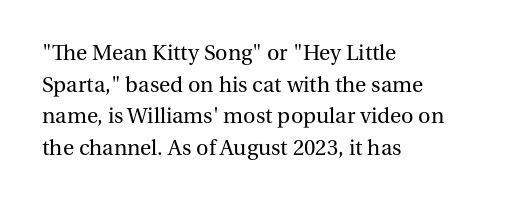
The image shows 23 px text type, upright; set left-aligned, normal line spacing (1.38x), normal letter spacing, not underlined.
